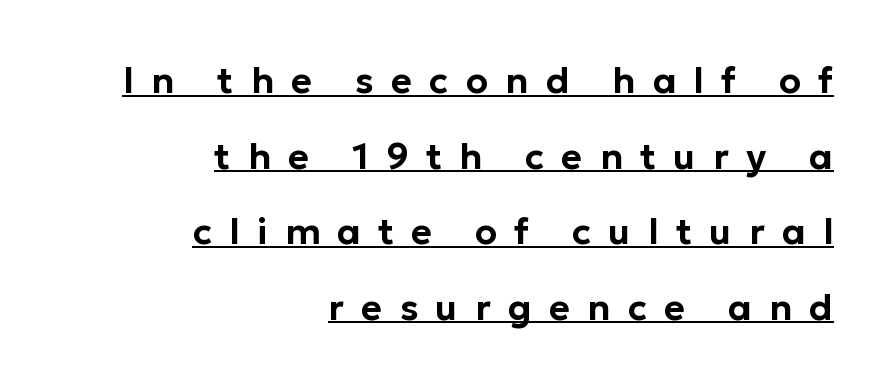
The image shows 36 px sans-serif type, upright; set right-aligned, loose line spacing (2.1x), unusually wide letter spacing (+0.48 em), underlined; low stroke contrast and a medium x-height.
